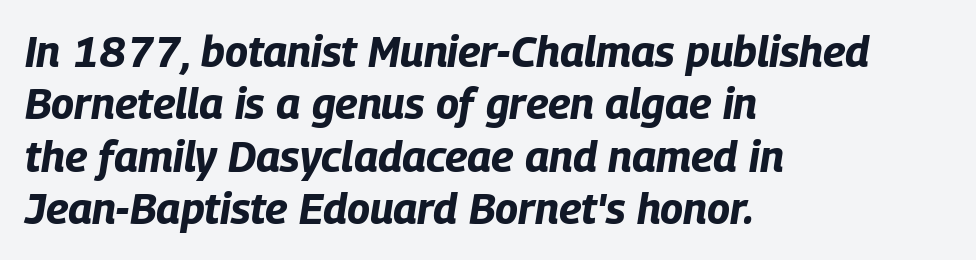
{"italic": "yes", "lean": "right", "slant_degrees": 9, "bold": "yes", "weight": "bold", "width": "condensed", "stroke_contrast": "low", "x_height": "large", "monospaced": "no", "underline": "no", "align": "left", "line_spacing_ratio": 1.22, "letter_spacing": "normal", "letter_spacing_em": 0.0, "glyph_px": 43}
